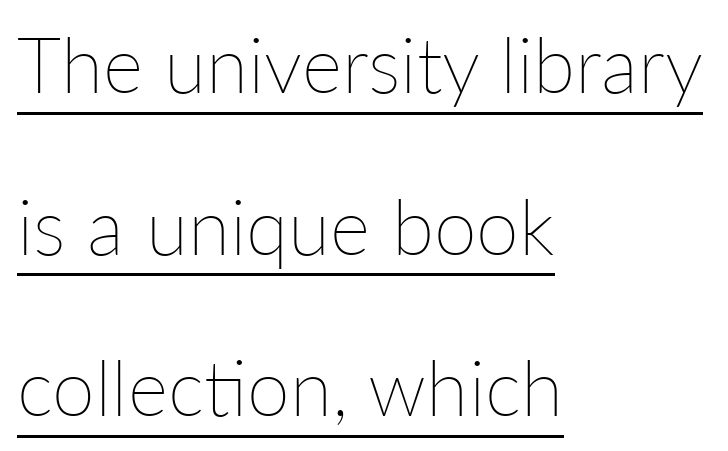
Q: Is the text bold? A: No.
Q: Is the text italic (slanted)? A: No, it is upright.
Q: Is the text underlined? A: Yes.
Q: How is the paragraph aligned? A: Left-aligned.
Q: Is the spacing between letters normal or unusually wide? A: Normal.
Q: Is the spacing between lines tight, normal or loose? A: Loose.
Q: Width (condensed, normal, or wide)? A: Normal.
Q: Stroke contrast? A: Low.
Q: x-height? A: Medium.
Q: Monospaced? A: No.
